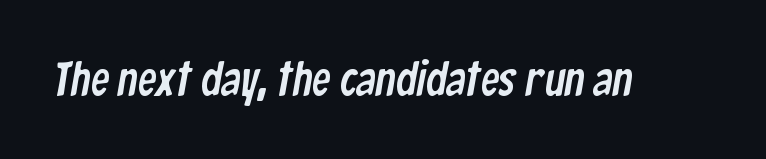
Serifs: no, the terminals of the letterforms are clean. Looks like regular typesetting: each glyph gets only the width it needs. The area under the type is left untouched. Default kerning and tracking; the words read as compact shapes.
